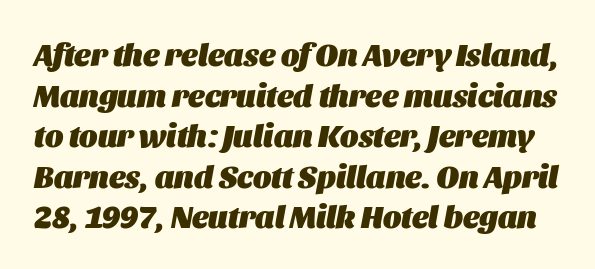
The letters advance in unequal steps, a hallmark of proportional type. Regarding leading, the lines here are spaced in the standard way. Compared with typical body copy, the letter spacing here is the same. Weight: bold.
